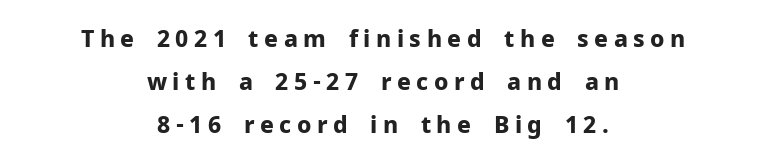
Q: Is the text bold? A: Yes.
Q: Is the text italic (slanted)? A: No, it is upright.
Q: Is the text underlined? A: No.
Q: How is the paragraph aligned? A: Centered.
Q: Is the spacing between letters normal or unusually wide? A: Unusually wide.
